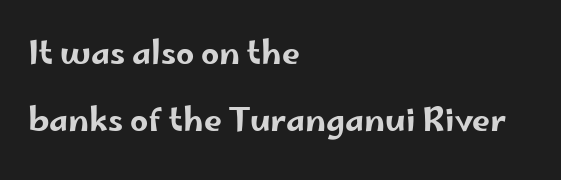
Q: Is the text italic (slanted)? A: No, it is upright.
Q: Is the typeface a serif or a sans-serif typeface? A: Sans-serif.
Q: Is the text underlined? A: No.
Q: How is the paragraph aligned? A: Left-aligned.
Q: Is the spacing between letters normal or unusually wide? A: Normal.
Q: Is the spacing between lines tight, normal or loose? A: Loose.
Q: Width (condensed, normal, or wide)? A: Wide.
Q: Stroke contrast? A: Low.
Q: x-height? A: Small.
Q: Monospaced? A: No.
